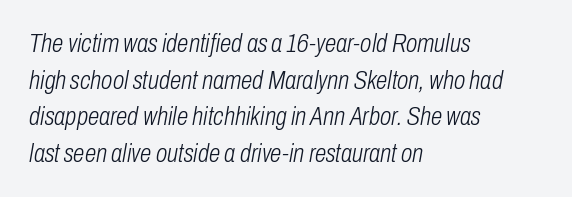
{"italic": "yes", "lean": "right", "slant_degrees": 10, "bold": "no", "underline": "no", "align": "left", "line_spacing": "normal", "line_spacing_ratio": 1.41, "letter_spacing": "normal", "letter_spacing_em": 0.0, "glyph_px": 26}
